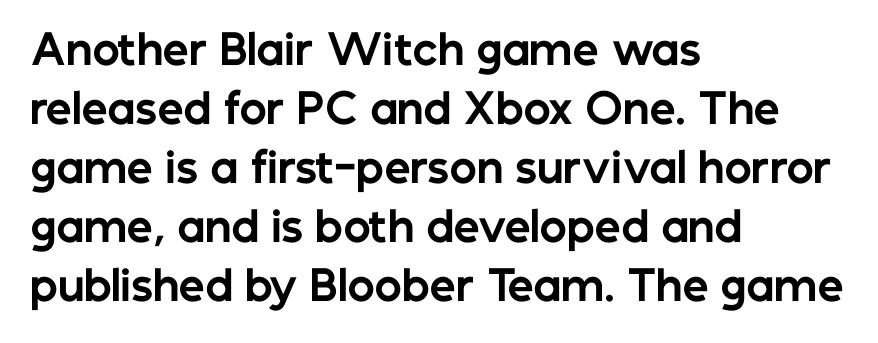
The image shows 41 px bold sans-serif type, upright; set left-aligned, normal line spacing (1.44x), normal letter spacing, not underlined; low stroke contrast and a medium x-height.
